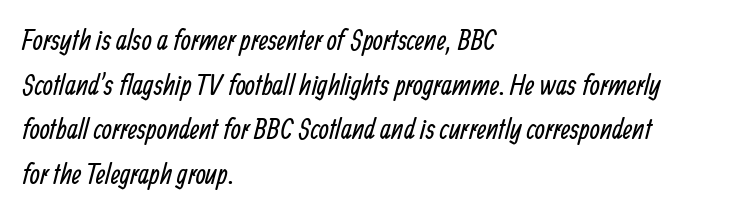
{"serif": "no", "bold": "no", "weight": "regular", "width": "condensed", "stroke_contrast": "low", "x_height": "medium", "monospaced": "no", "underline": "no", "align": "left", "line_spacing": "normal", "line_spacing_ratio": 1.54, "letter_spacing": "normal", "letter_spacing_em": 0.0, "glyph_px": 29}
